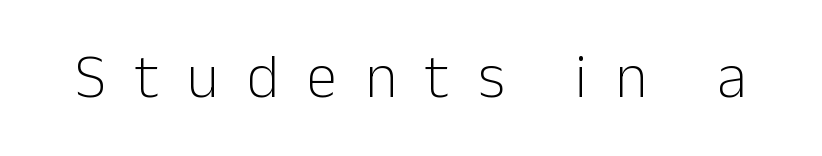
Q: Is the text bold? A: No.
Q: Is the text italic (slanted)? A: No, it is upright.
Q: Is the typeface a serif or a sans-serif typeface? A: Sans-serif.
Q: Is the text underlined? A: No.
Q: Is the spacing between letters normal or unusually wide? A: Unusually wide.
Q: Width (condensed, normal, or wide)? A: Normal.
Q: Stroke contrast? A: Low.
Q: x-height? A: Medium.
Q: Monospaced? A: No.
